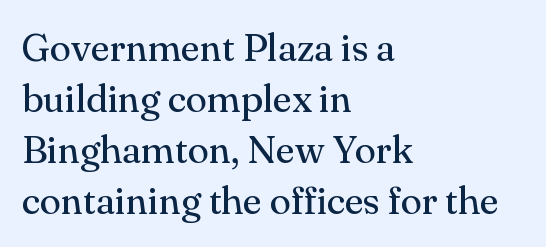
Q: Is the text bold? A: No.
Q: Is the text italic (slanted)? A: No, it is upright.
Q: Is the typeface a serif or a sans-serif typeface? A: Serif.
Q: Is the text underlined? A: No.
Q: How is the paragraph aligned? A: Left-aligned.
Q: Is the spacing between letters normal or unusually wide? A: Normal.
Q: Is the spacing between lines tight, normal or loose? A: Normal.
Q: Width (condensed, normal, or wide)? A: Normal.
Q: Stroke contrast? A: Medium.
Q: x-height? A: Small.
Q: Monospaced? A: No.
